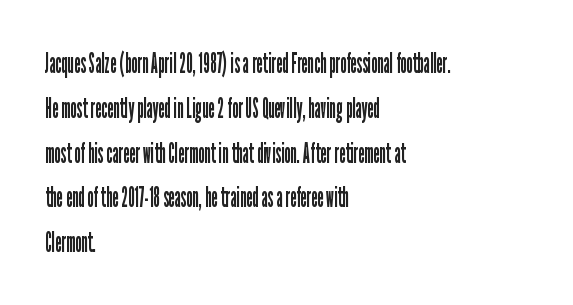
{"serif": "no", "italic": "no", "bold": "no", "weight": "regular", "width": "condensed", "stroke_contrast": "low", "x_height": "medium", "monospaced": "no", "underline": "no", "align": "left", "line_spacing": "normal", "line_spacing_ratio": 1.6, "letter_spacing": "normal", "letter_spacing_em": 0.0, "glyph_px": 28}
